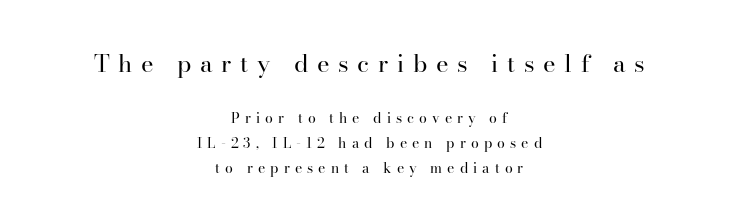
{"italic": "no", "bold": "no", "underline": "no", "align": "center", "line_spacing_ratio": 1.78, "letter_spacing": "wide", "letter_spacing_em": 0.36, "larger_block": "first", "size_ratio": 1.71, "glyph_px": 24}
